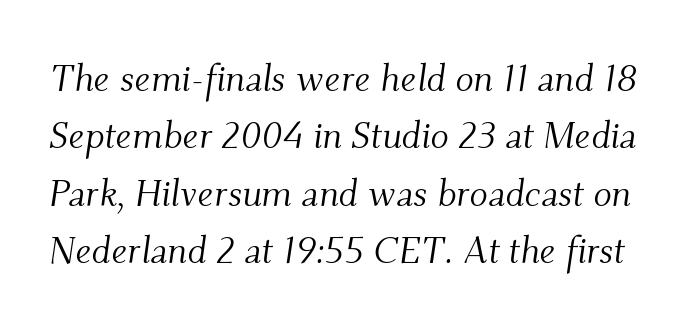
Q: Is the text bold? A: No.
Q: Is the text italic (slanted)? A: Yes, it leans right by about 9 degrees.
Q: Is the typeface a serif or a sans-serif typeface? A: Serif.
Q: Is the text underlined? A: No.
Q: Is the spacing between letters normal or unusually wide? A: Normal.
Q: Is the spacing between lines tight, normal or loose? A: Normal.
Q: Width (condensed, normal, or wide)? A: Normal.
Q: Stroke contrast? A: Medium.
Q: x-height? A: Small.
Q: Monospaced? A: No.
